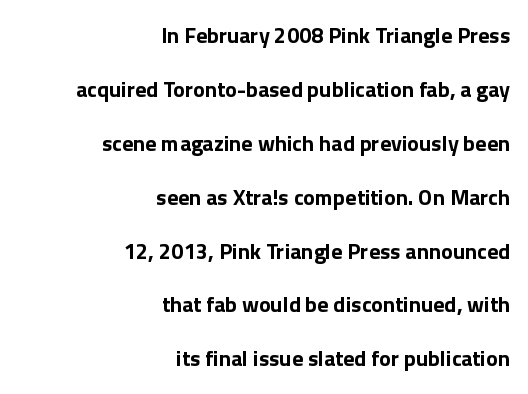
The image shows 22 px bold type, upright; set right-aligned, loose line spacing (2.45x), normal letter spacing, not underlined.
